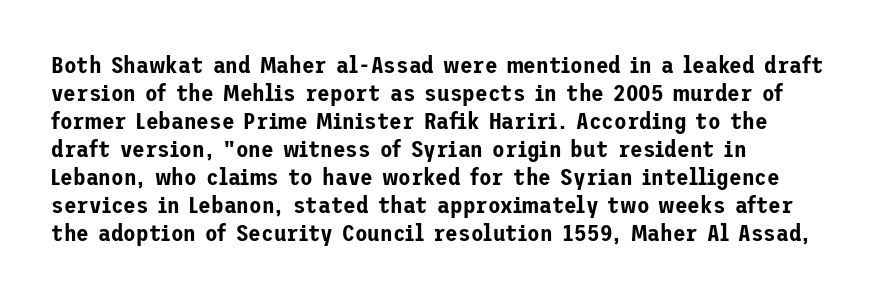
{"italic": "no", "underline": "no", "align": "left", "line_spacing_ratio": 1.22, "letter_spacing": "normal", "letter_spacing_em": 0.0, "glyph_px": 23}
